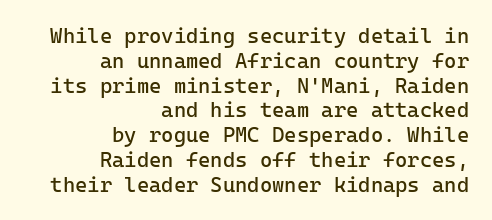
Q: Is the text bold? A: No.
Q: Is the text italic (slanted)? A: No, it is upright.
Q: Is the text underlined? A: No.
Q: How is the paragraph aligned? A: Right-aligned.
Q: Is the spacing between letters normal or unusually wide? A: Normal.
